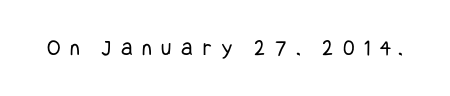
Vertical strokes here are truly vertical. The font sits on the lighter half of the weight spectrum, regular included. No word sits above an underline. Someone cranked the tracking dial way up on this one.
